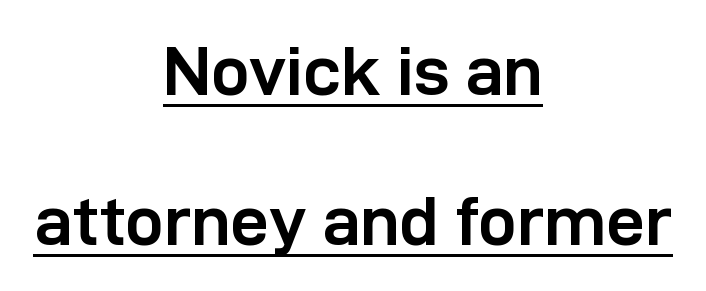
Q: Is the text bold? A: Yes.
Q: Is the text italic (slanted)? A: No, it is upright.
Q: Is the typeface a serif or a sans-serif typeface? A: Sans-serif.
Q: Is the text underlined? A: Yes.
Q: How is the paragraph aligned? A: Centered.
Q: Is the spacing between letters normal or unusually wide? A: Normal.
Q: Is the spacing between lines tight, normal or loose? A: Loose.
Q: Width (condensed, normal, or wide)? A: Normal.
Q: Stroke contrast? A: Low.
Q: x-height? A: Medium.
Q: Monospaced? A: No.
